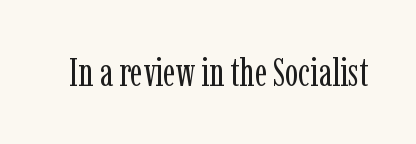
Q: Is the text bold? A: No.
Q: Is the text italic (slanted)? A: No, it is upright.
Q: Is the typeface a serif or a sans-serif typeface? A: Serif.
Q: Is the text underlined? A: No.
Q: Is the spacing between letters normal or unusually wide? A: Normal.
Q: Width (condensed, normal, or wide)? A: Condensed.
Q: Stroke contrast? A: Low.
Q: x-height? A: Medium.
Q: Monospaced? A: No.
